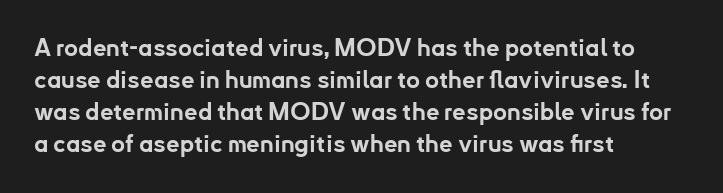
Heavy-handed strokes throughout: this text is bold. Ordinary non-slanted type is in use. The text block is weighted toward the left margin, trailing off unevenly rightward. Students, observe: this is what conventionally led text looks like. Students, note that the glyphs here touch the page at normal intervals. The words here are not underlined.
